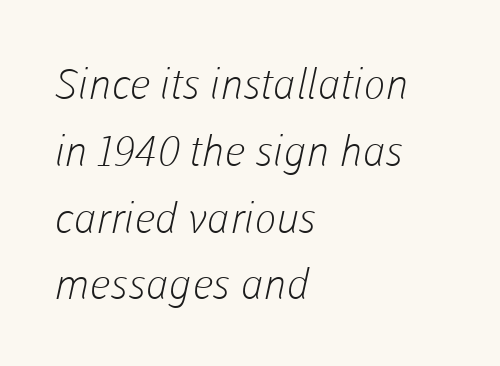
{"serif": "no", "bold": "no", "weight": "light", "width": "normal", "stroke_contrast": "low", "x_height": "medium", "monospaced": "no", "underline": "no", "align": "left", "line_spacing": "normal", "line_spacing_ratio": 1.59, "letter_spacing": "normal", "letter_spacing_em": 0.0, "glyph_px": 42}
